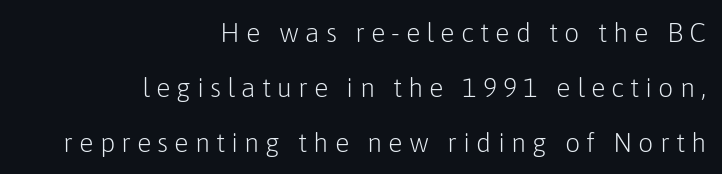
The image shows 27 px text type, upright; set right-aligned, loose line spacing (2.03x), unusually wide letter spacing (+0.22 em), not underlined.
